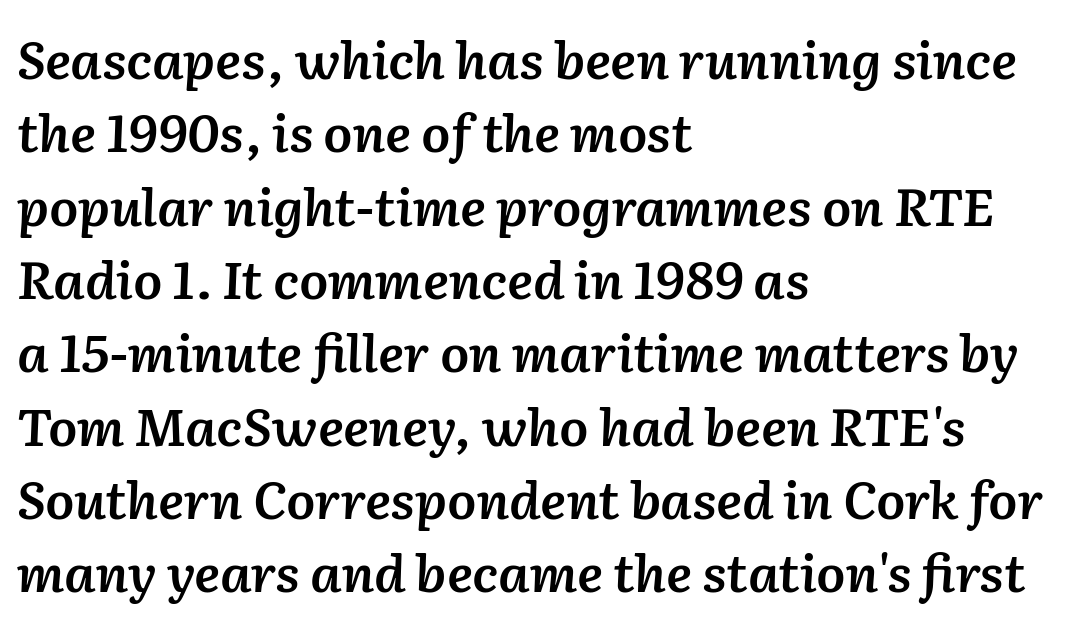
The typesetting leans somewhat heavy: a semibold. Each letter keeps its own natural width here, so spacing adapts to shape. Vertically, the passage feels balanced, rows spaced as you'd expect. Casual observation: everything's shoved over to the left. Words float on clear page, feet unadorned. Slant detected: the letters are inclined.
